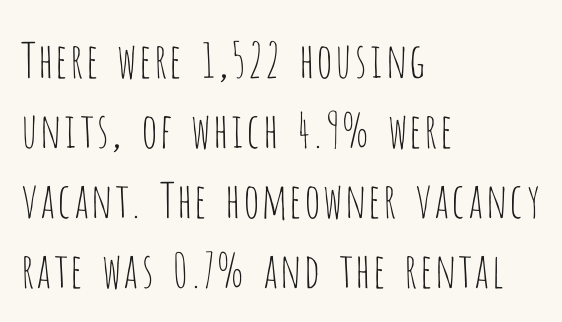
Q: Is the text bold? A: No.
Q: Is the text italic (slanted)? A: No, it is upright.
Q: Is the typeface a serif or a sans-serif typeface? A: Sans-serif.
Q: Is the text underlined? A: No.
Q: How is the paragraph aligned? A: Left-aligned.
Q: Is the spacing between letters normal or unusually wide? A: Normal.
Q: Is the spacing between lines tight, normal or loose? A: Normal.
Q: Width (condensed, normal, or wide)? A: Condensed.
Q: Stroke contrast? A: Low.
Q: x-height? A: Large.
Q: Monospaced? A: No.
